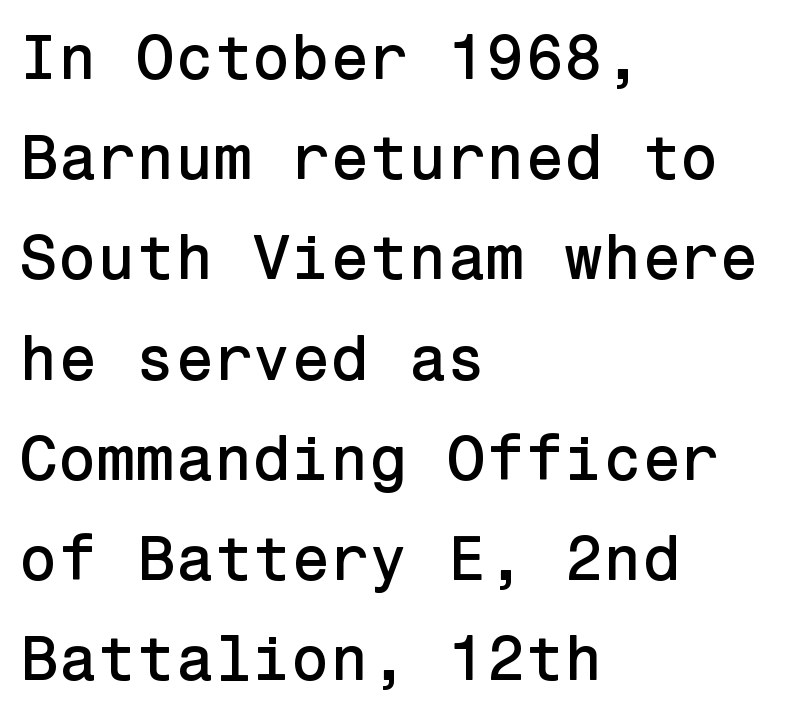
{"serif": "no", "italic": "no", "width": "normal", "stroke_contrast": "low", "x_height": "medium", "underline": "no", "align": "left", "line_spacing": "normal", "line_spacing_ratio": 1.59, "letter_spacing": "normal", "letter_spacing_em": 0.0, "glyph_px": 63}
